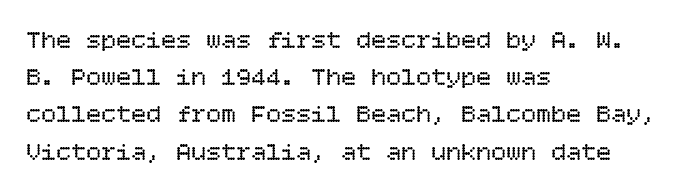
Q: Is the text bold? A: No.
Q: Is the text italic (slanted)? A: No, it is upright.
Q: Is the text underlined? A: No.
Q: How is the paragraph aligned? A: Left-aligned.
Q: Is the spacing between letters normal or unusually wide? A: Normal.
Q: Is the spacing between lines tight, normal or loose? A: Normal.
